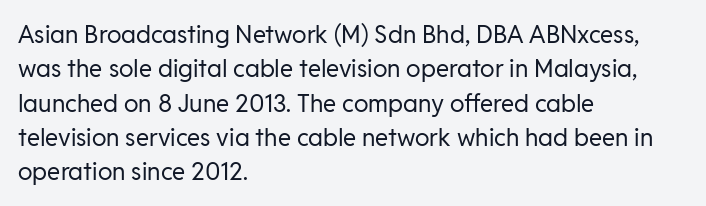
The image shows 24 px text type, upright; set left-aligned, normal line spacing (1.43x), normal letter spacing, not underlined.
